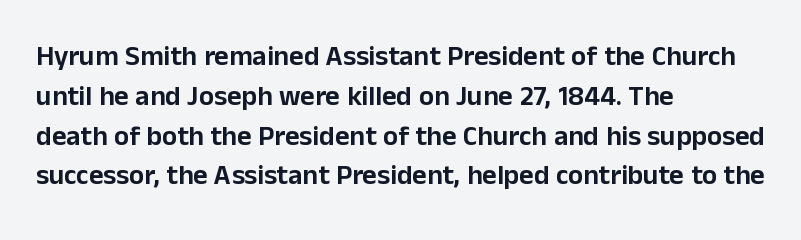
{"serif": "no", "italic": "no", "width": "normal", "stroke_contrast": "low", "x_height": "medium", "monospaced": "no", "underline": "no", "align": "left", "line_spacing": "normal", "line_spacing_ratio": 1.42, "letter_spacing": "normal", "letter_spacing_em": 0.0, "glyph_px": 28}
